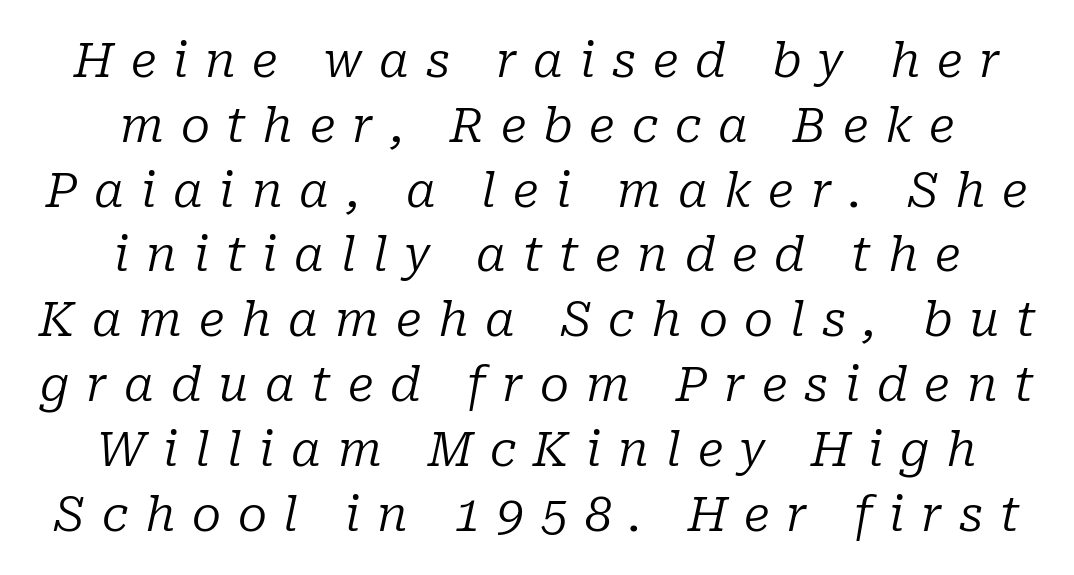
{"serif": "yes", "italic": "yes", "lean": "right", "slant_degrees": 10, "bold": "no", "weight": "regular", "width": "normal", "stroke_contrast": "low", "x_height": "medium", "monospaced": "no", "underline": "no", "align": "center", "line_spacing": "normal", "line_spacing_ratio": 1.35, "letter_spacing": "wide", "letter_spacing_em": 0.35, "glyph_px": 48}
